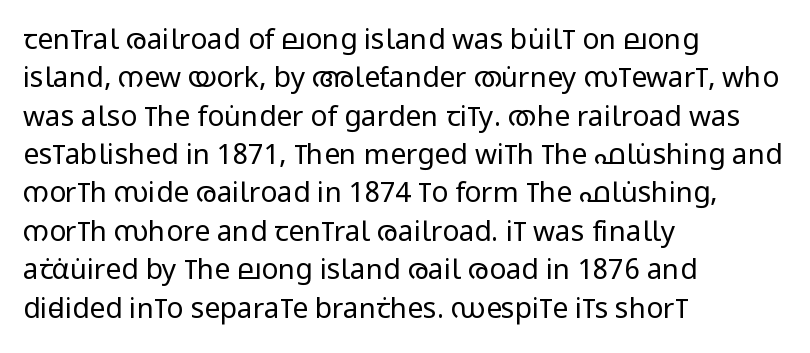
Spacing verdict: proportional, widths tailored to each character. Ink coverage per letter is moderate at most. The area under the type is left untouched. The typesetter chose a ragged-right arrangement here.
